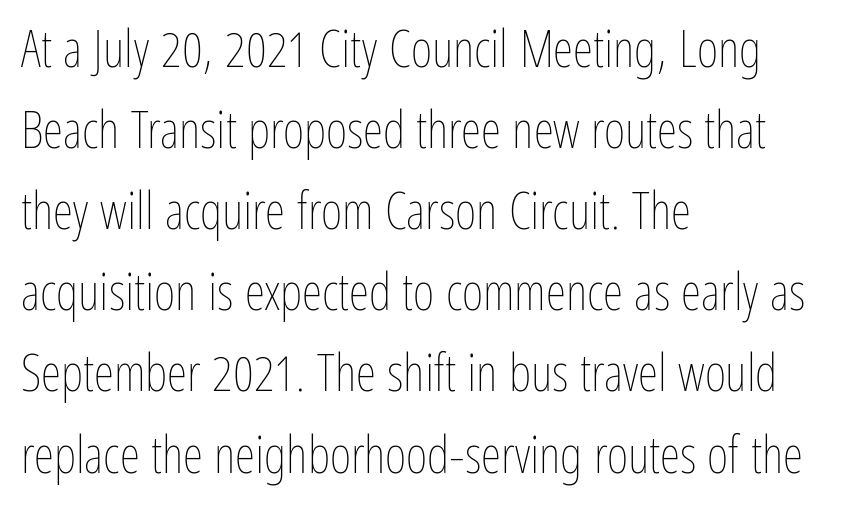
Q: Is the text bold? A: No.
Q: Is the text italic (slanted)? A: No, it is upright.
Q: Is the text underlined? A: No.
Q: How is the paragraph aligned? A: Left-aligned.
Q: Is the spacing between letters normal or unusually wide? A: Normal.
Q: Is the spacing between lines tight, normal or loose? A: Normal.
Q: Width (condensed, normal, or wide)? A: Condensed.
Q: Stroke contrast? A: Low.
Q: x-height? A: Medium.
Q: Monospaced? A: No.
